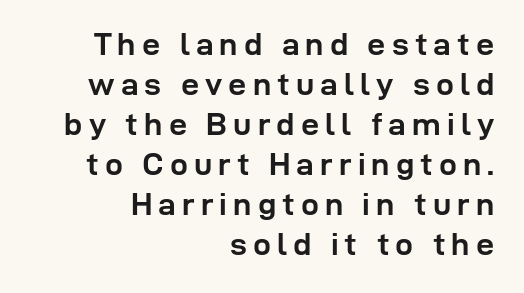
{"serif": "no", "italic": "no", "bold": "yes", "weight": "semibold", "width": "normal", "stroke_contrast": "low", "x_height": "medium", "monospaced": "no", "underline": "no", "align": "right", "line_spacing": "normal", "line_spacing_ratio": 1.25, "glyph_px": 32}
